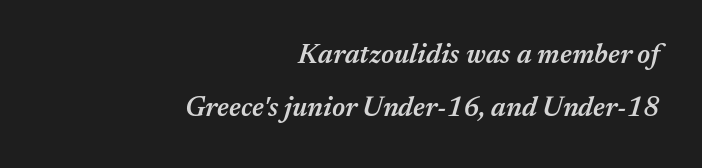
Bold? Not quite — semibold, heavier than regular but stopping short. This sample trades compactness for vertical openness between lines. Layout note: lines flush right. The gap between lines stays unmarked.
